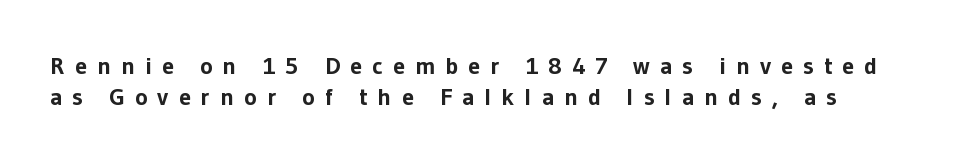
Descender tails drop into unmarked territory. Summary of vertical rhythm: regular, with standard interline spacing. In terms of weight, the rendering is a true, heavy bold. Notice how the stems are strictly vertical — no italics here.
